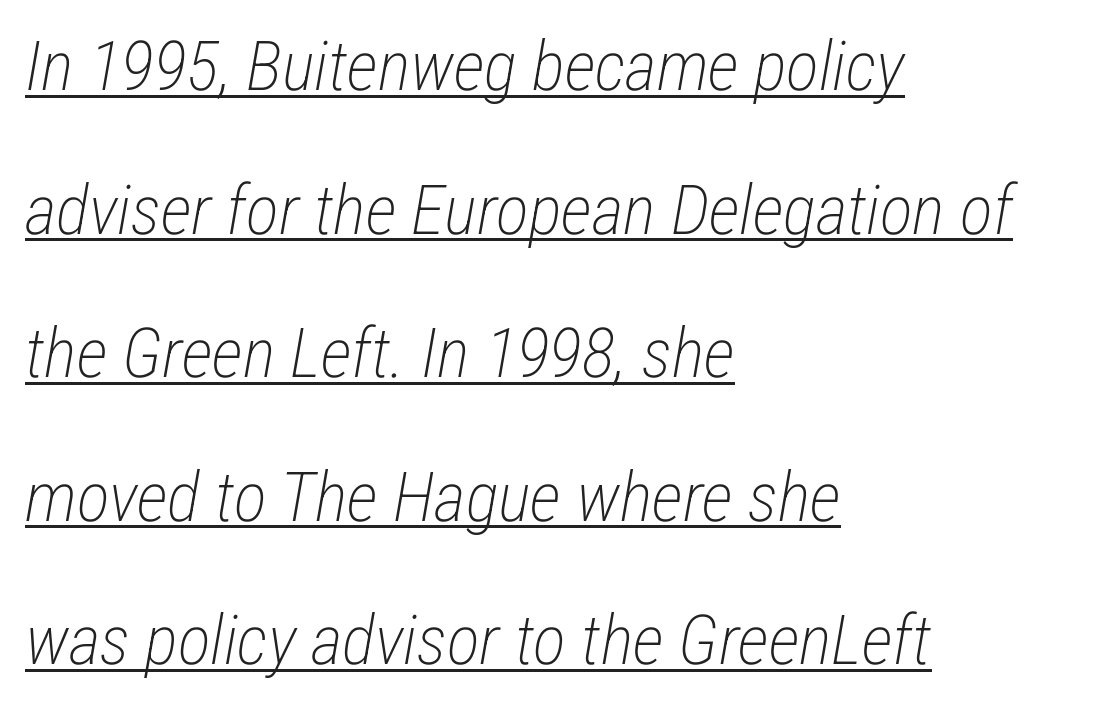
The image shows 69 px light, condensed type, italic (leaning right); set left-aligned, loose line spacing (2.08x), normal letter spacing, underlined; low stroke contrast and a medium x-height.
